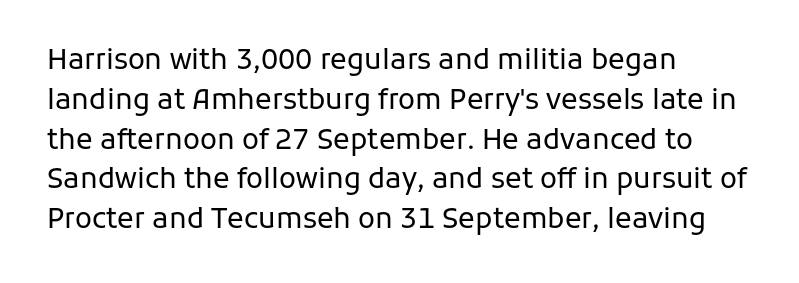
The lines sit at an ordinary, default distance from one another. This is roman type, the default non-slanted kind. You can tell from the bare stems that sans-serif type was used. Beneath every word, the page is bare.
